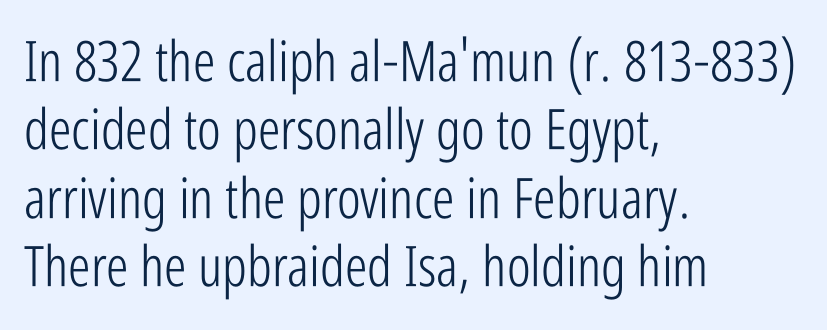
The image shows 56 px light, condensed sans-serif type, upright; set left-aligned, line spacing 1.22x, normal letter spacing, not underlined; low stroke contrast and a medium x-height.
